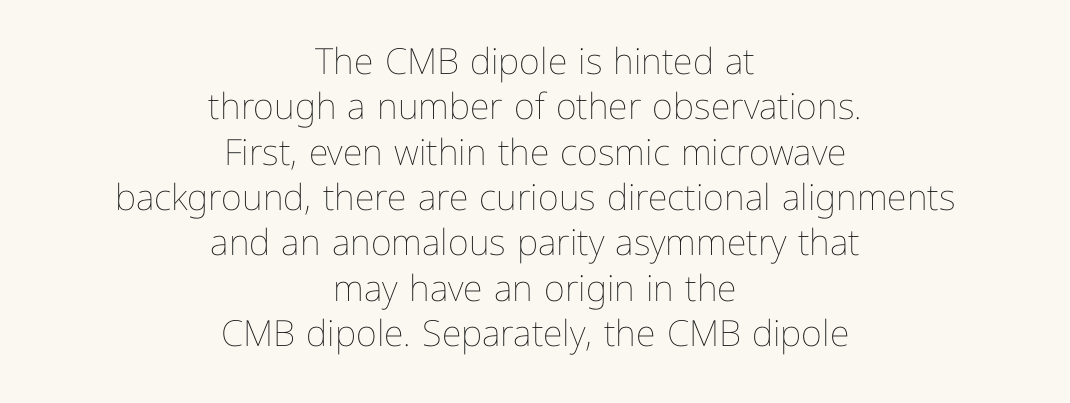
Baseline-to-baseline distance is the conventional proportion of letter height. The space beneath each line is pristine and unruled. The text block is weighted toward neither margin, spreading evenly from the middle. Characters follow at the spacing the type designer built in. The rendering uses natural spacing where letterforms have individual widths.
